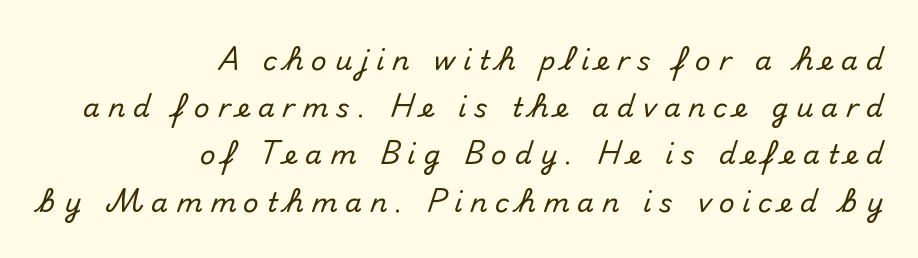
{"underline": "no", "align": "right", "line_spacing_ratio": 1.75, "letter_spacing": "wide", "letter_spacing_em": 0.29, "glyph_px": 27}
